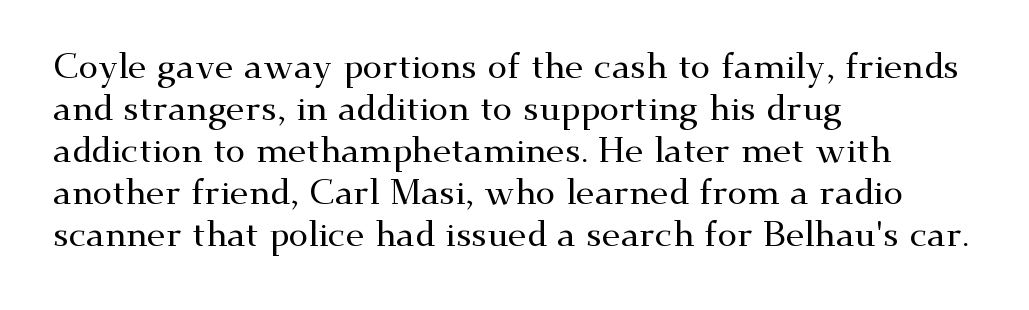
Here the designer chose a conventional face with non-uniform glyph widths. I'd call this a serif setting — the letters wear small feet. Compared with a centered layout, this one pins lines to the left instead. The lettering holds an erect, upright posture throughout.
